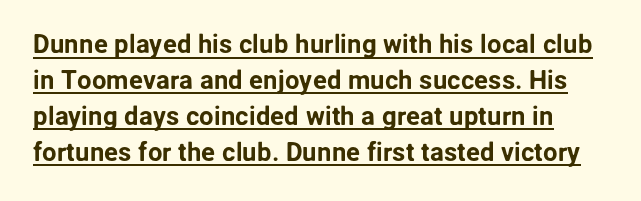
Q: Is the text italic (slanted)? A: No, it is upright.
Q: Is the text underlined? A: Yes.
Q: Is the spacing between letters normal or unusually wide? A: Normal.
Q: Is the spacing between lines tight, normal or loose? A: Normal.
